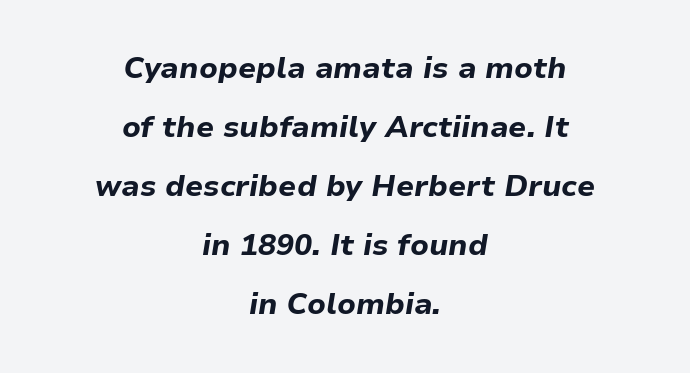
Widely set lines give the paragraph a tall, airy silhouette. Do the characters align in a grid? No, the font is proportional. Every letter is thick-stroked: bold, no question. Default kerning and tracking; the words read as compact shapes. The lettering tilts uniformly, giving the passage an italic look. The paragraph has two soft edges and a firm central axis.
